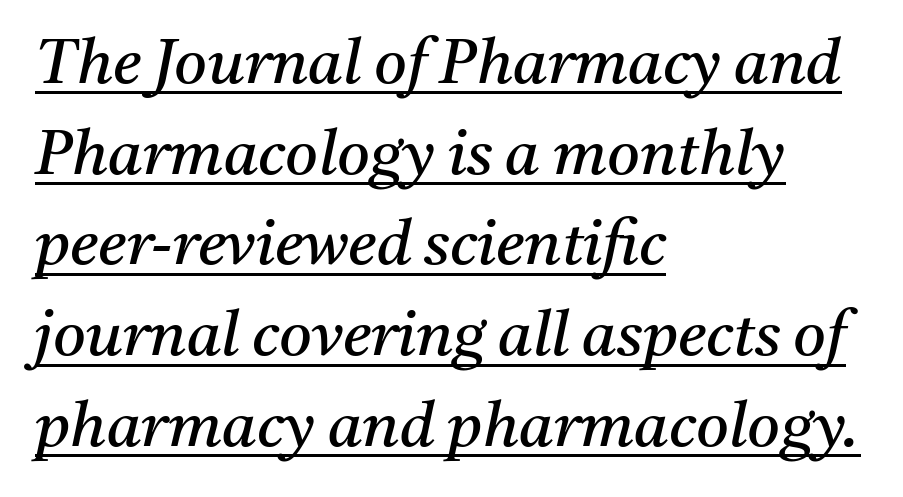
The image shows 63 px regular-weight serif type, italic (leaning right); set left-aligned, normal line spacing (1.44x), normal letter spacing, underlined; medium stroke contrast and a medium x-height.
